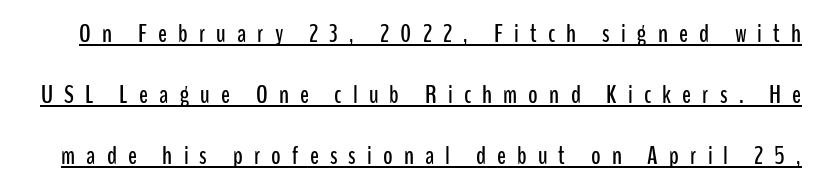
{"italic": "no", "underline": "yes", "line_spacing": "loose", "line_spacing_ratio": 2.34, "letter_spacing": "wide", "letter_spacing_em": 0.43, "glyph_px": 26}
